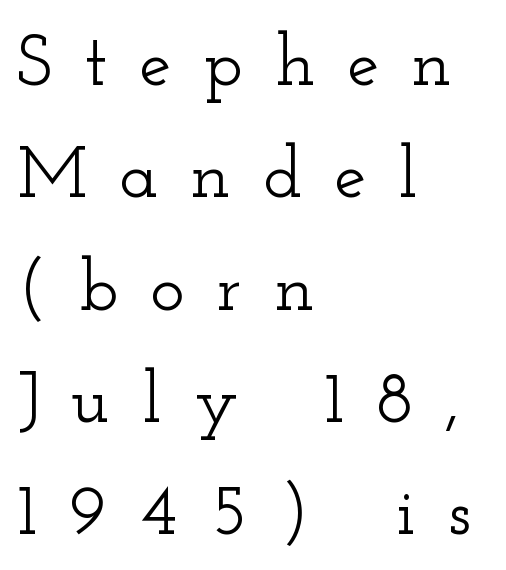
{"serif": "yes", "italic": "no", "width": "wide", "stroke_contrast": "low", "x_height": "small", "monospaced": "no", "underline": "no", "align": "left", "line_spacing": "normal", "line_spacing_ratio": 1.56, "letter_spacing": "wide", "letter_spacing_em": 0.45, "glyph_px": 72}
